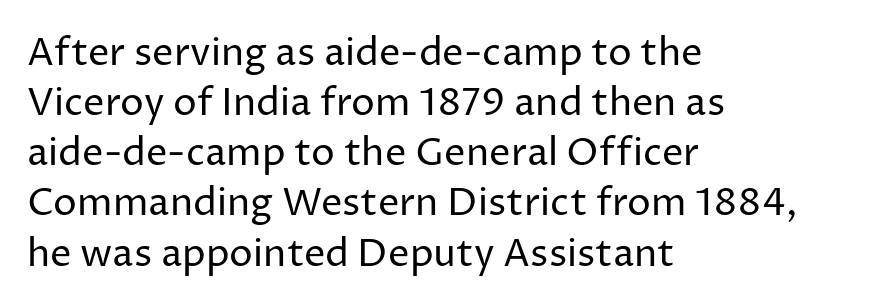
What kind of face is this? One without serifs — a sans. The typesetting does not lean heavy: it is not bold. Alignment: flush left. You could not count columns in this text — the font is proportionally spaced. Successive baselines arrive at the customary interval.
